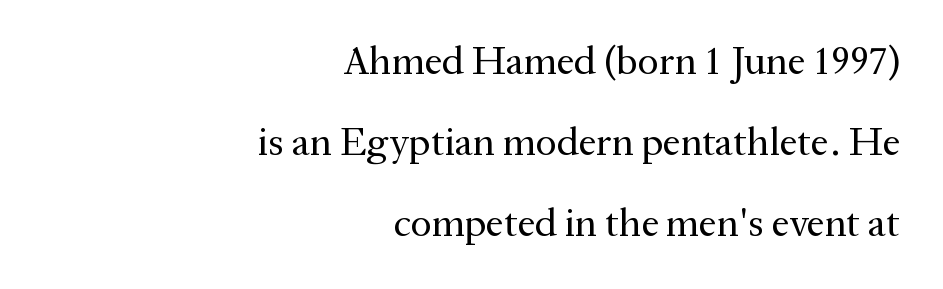
The image shows 40 px regular-weight serif type, upright; set right-aligned, loose line spacing (2.02x), normal letter spacing, not underlined; medium stroke contrast and a medium x-height.
